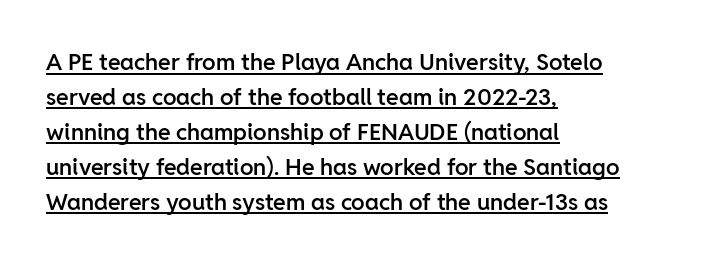
Check the space under the baseline: a stroke is drawn there. In terms of posture, this sample is upright. Visually the block forms a straight wall on the left and a jagged coastline on the right. The vertical gap from one line to the next is medium. The type is set solid horizontally, with unmodified tracking. Set as a demibold, roughly 600 on the weight scale.
